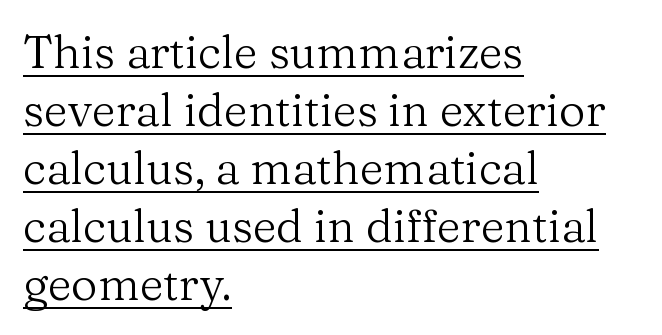
{"serif": "yes", "italic": "no", "bold": "no", "weight": "regular", "width": "normal", "stroke_contrast": "medium", "x_height": "medium", "monospaced": "no", "underline": "yes", "align": "left", "line_spacing": "normal", "line_spacing_ratio": 1.26, "letter_spacing": "normal", "letter_spacing_em": 0.0, "glyph_px": 46}
